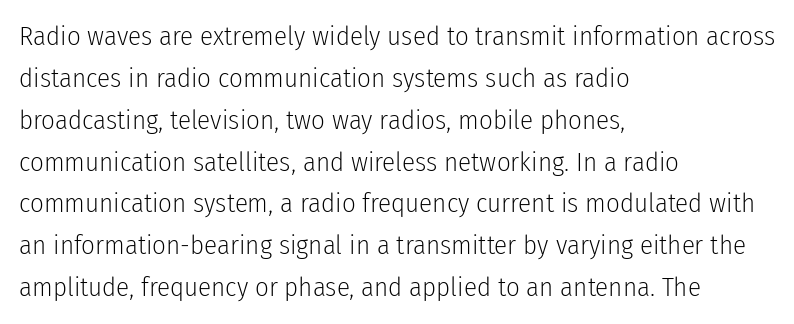
Anything drawn beneath the words? Only blank space. Each word holds together tightly as a unit, with standard inter-letter gaps. Each stroke keeps to a modest, everyday thickness or less. Normally led — the rows are evenly, conventionally spaced. In CSS terms this would be text-align: left. Does the lettering tilt? It doesn't — this is upright.
